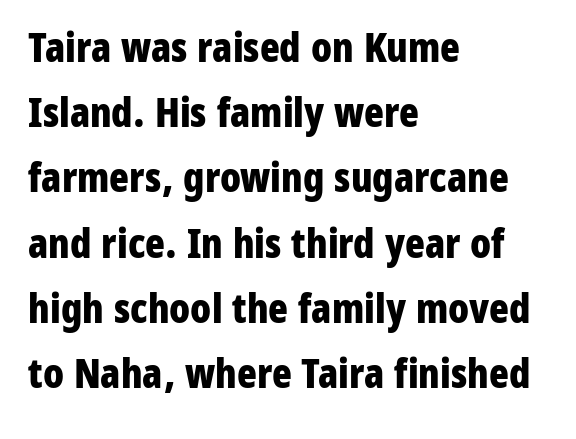
The image shows 41 px bold, condensed sans-serif type, upright; set left-aligned, normal line spacing (1.59x), normal letter spacing, not underlined; low stroke contrast and a medium x-height.
